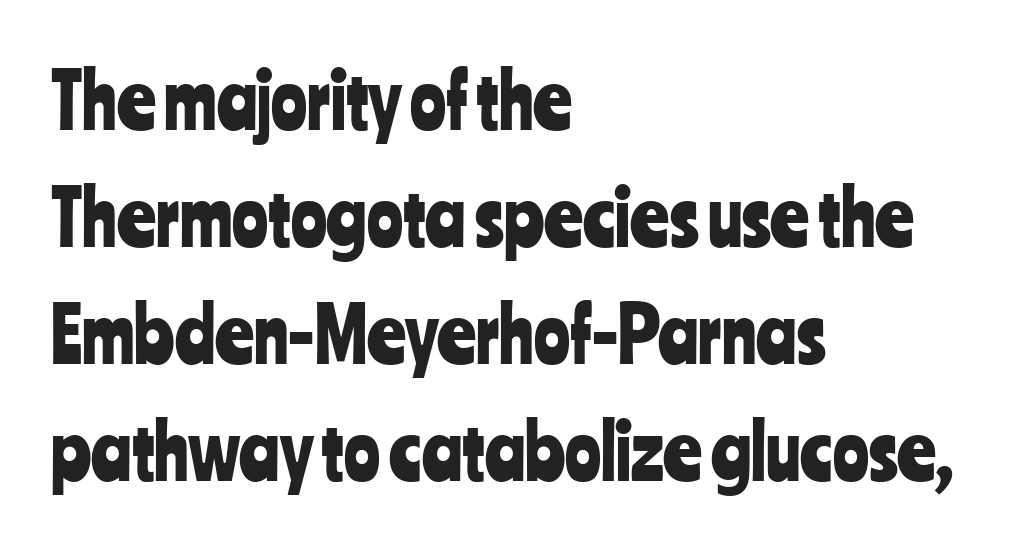
{"serif": "no", "italic": "no", "width": "condensed", "stroke_contrast": "low", "x_height": "medium", "monospaced": "no", "underline": "no", "align": "left", "line_spacing": "normal", "line_spacing_ratio": 1.56, "letter_spacing": "normal", "letter_spacing_em": 0.0, "glyph_px": 75}
